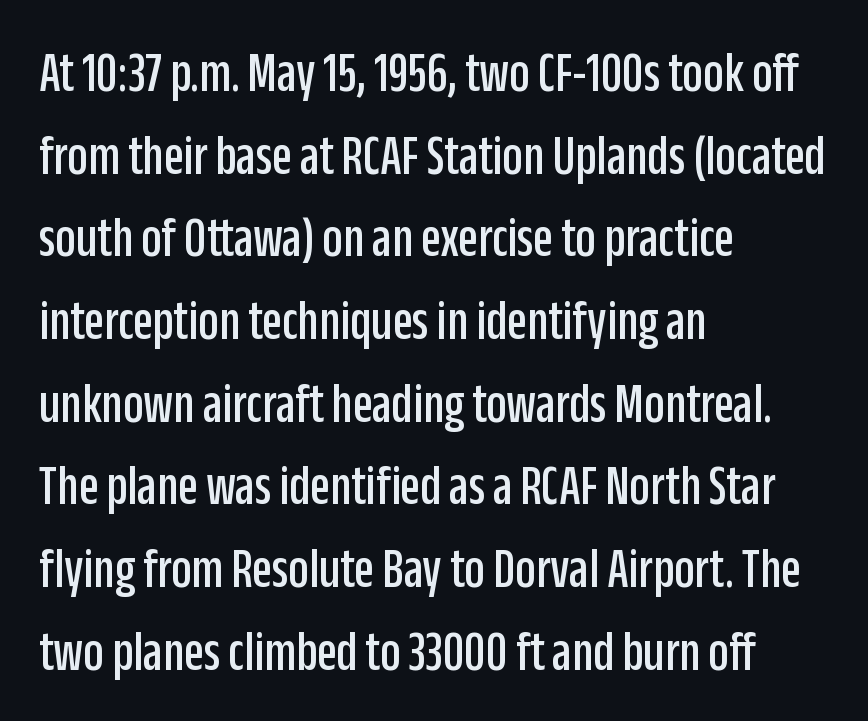
The image shows 57 px condensed sans-serif type, upright; set left-aligned, normal line spacing (1.45x), normal letter spacing, not underlined; low stroke contrast and a large x-height.
